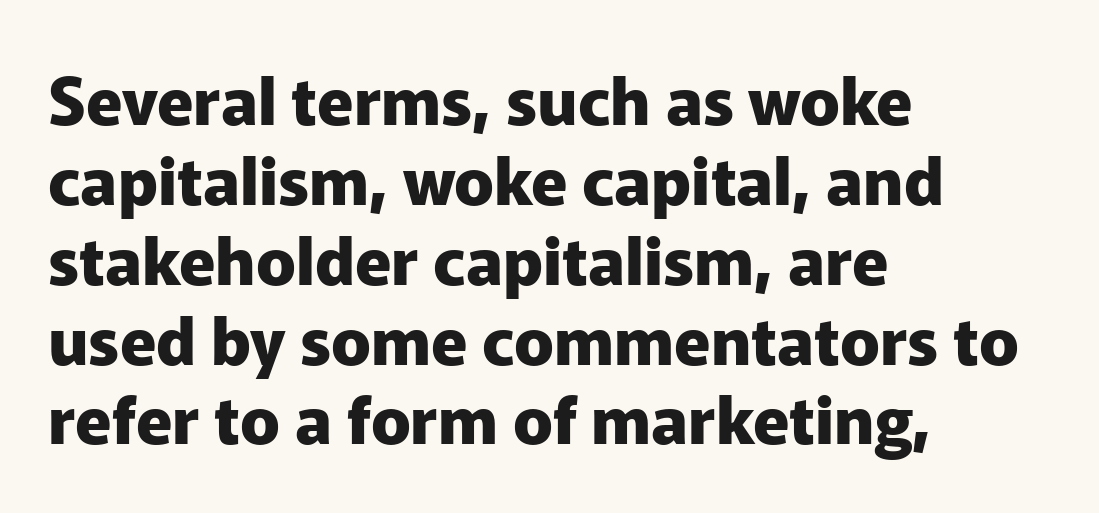
{"serif": "no", "italic": "no", "bold": "yes", "weight": "heavy", "width": "normal", "stroke_contrast": "low", "x_height": "medium", "monospaced": "no", "underline": "no", "align": "left", "line_spacing_ratio": 1.21, "letter_spacing": "normal", "letter_spacing_em": 0.0, "glyph_px": 66}
